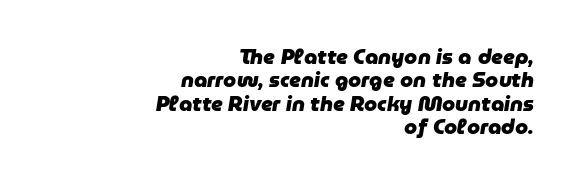
{"italic": "yes", "lean": "right", "slant_degrees": 9, "bold": "yes", "underline": "no", "align": "right", "line_spacing": "tight", "line_spacing_ratio": 1.11, "letter_spacing": "normal", "letter_spacing_em": 0.0, "glyph_px": 21}
